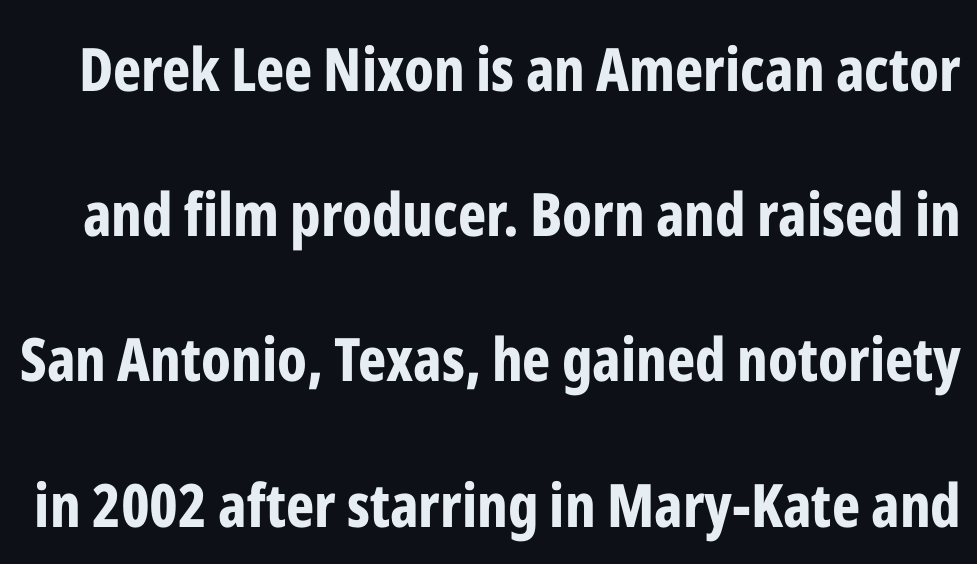
How would I describe the line gaps? Wide and relaxed. Descender tails drop into unmarked territory. The passage shown is typed in a proportional face where columns would drift. Letter spacing: default. The font family rendered here belongs to the sans-serif group. If you drew a line through each stem, it would be perfectly vertical.
